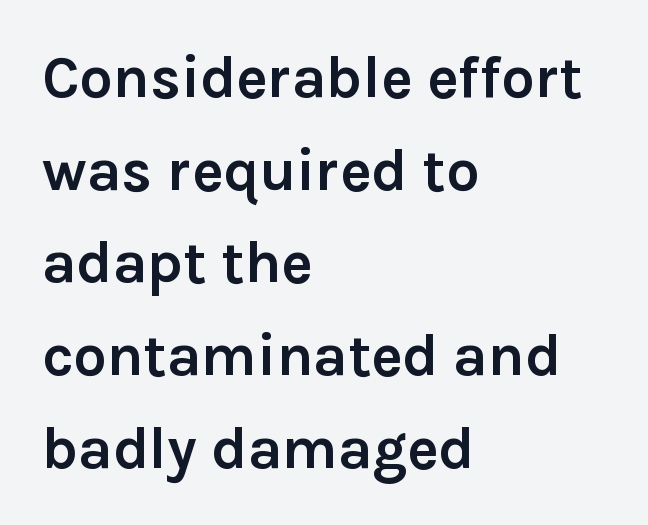
The image shows 59 px semibold sans-serif type, upright; set left-aligned, normal line spacing (1.57x), normal letter spacing, not underlined; low stroke contrast and a medium x-height.
